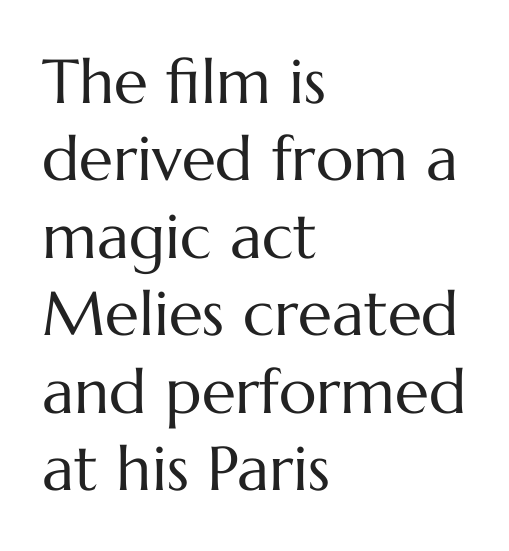
These lines stack with their left ends in a neat column. Vertical stems look standard width or narrower in stroke. The words here are not underlined. Between one letter and the next there's only the usual sliver of space. Spacing verdict: proportional, widths tailored to each character. How would I describe the line gaps? Plain and ordinary.
